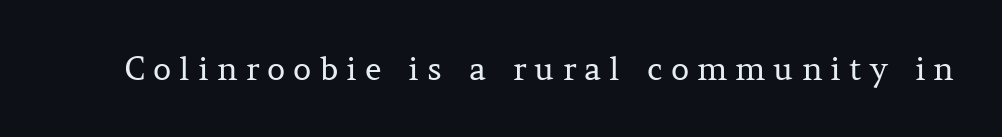
Q: Is the text bold? A: No.
Q: Is the text italic (slanted)? A: No, it is upright.
Q: Is the typeface a serif or a sans-serif typeface? A: Serif.
Q: Is the text underlined? A: No.
Q: Is the spacing between letters normal or unusually wide? A: Unusually wide.
Q: Width (condensed, normal, or wide)? A: Normal.
Q: Stroke contrast? A: Medium.
Q: x-height? A: Medium.
Q: Monospaced? A: No.
